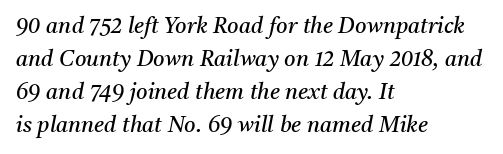
Beneath every word, the page is bare. Designer's note — italics engaged. Unbolded letterforms with no extra heft. Compared with typical paragraphs, the rows here are spaced about the same.
